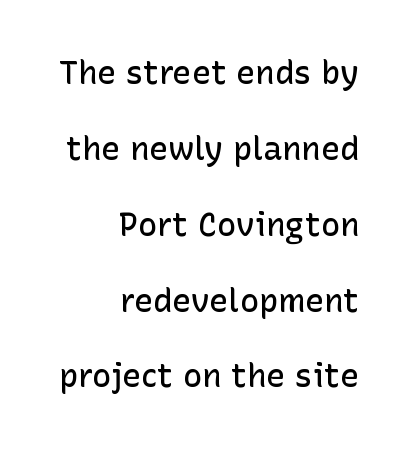
{"serif": "no", "italic": "no", "bold": "semi", "weight": "semibold", "width": "normal", "stroke_contrast": "low", "x_height": "medium", "monospaced": "no", "underline": "no", "align": "right", "line_spacing": "loose", "line_spacing_ratio": 2.37, "letter_spacing": "normal", "letter_spacing_em": 0.0, "glyph_px": 32}
